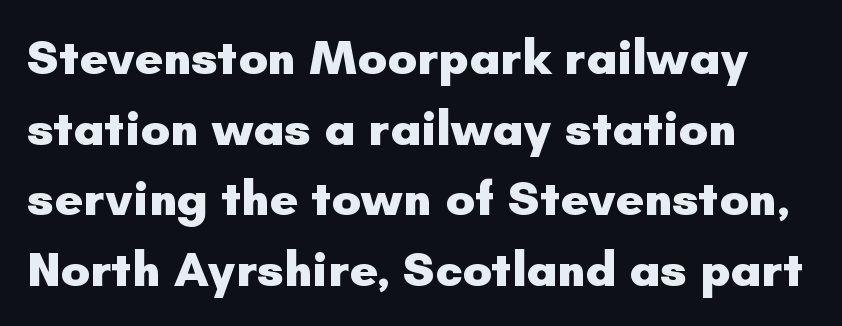
{"serif": "no", "italic": "no", "bold": "yes", "weight": "heavy", "width": "normal", "stroke_contrast": "low", "x_height": "small", "monospaced": "no", "underline": "no", "line_spacing": "normal", "line_spacing_ratio": 1.44, "letter_spacing": "normal", "letter_spacing_em": 0.0, "glyph_px": 49}
